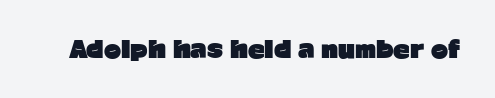
Notice how thick the strokes are: this is what a full bold looks like. In terms of letterspacing, this is plain default setting. The specimen omits any rule beneath the text block's lines. The lettering stays uniformly vertical, giving the passage a roman look.
